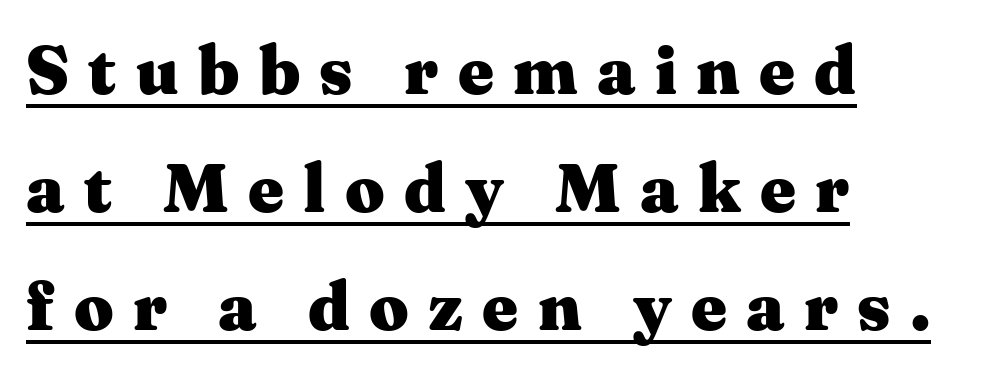
{"serif": "yes", "italic": "no", "bold": "yes", "weight": "heavy", "width": "wide", "stroke_contrast": "medium", "x_height": "medium", "monospaced": "no", "underline": "yes", "align": "left", "line_spacing_ratio": 1.71, "letter_spacing": "wide", "letter_spacing_em": 0.28, "glyph_px": 69}
